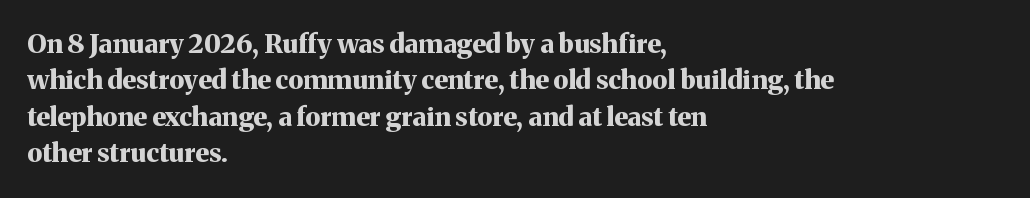
{"italic": "no", "bold": "yes", "underline": "no", "align": "left", "line_spacing": "normal", "line_spacing_ratio": 1.4, "letter_spacing": "normal", "letter_spacing_em": 0.0, "glyph_px": 26}
